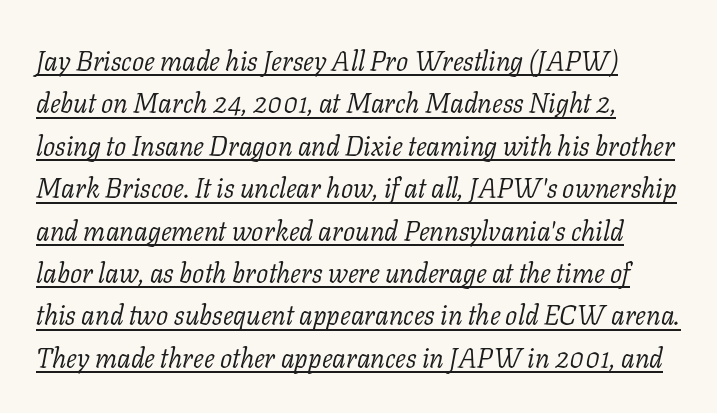
Q: Is the text bold? A: No.
Q: Is the text italic (slanted)? A: Yes, it leans right by about 11 degrees.
Q: Is the text underlined? A: Yes.
Q: How is the paragraph aligned? A: Left-aligned.
Q: Is the spacing between letters normal or unusually wide? A: Normal.
Q: Is the spacing between lines tight, normal or loose? A: Normal.
